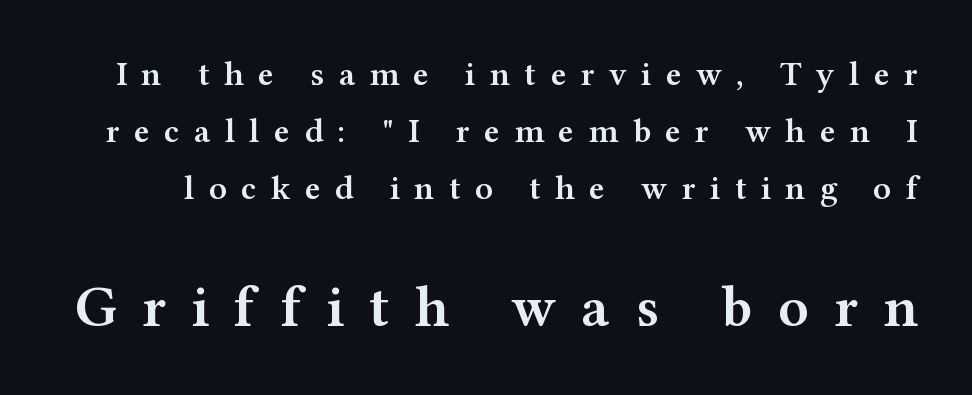
The image shows 59 px semibold, wide serif type, upright; set normal line spacing (1.68x), unusually wide letter spacing (+0.42 em), not underlined; the second (bottom) block is 1.74x larger; medium stroke contrast and a medium x-height.
